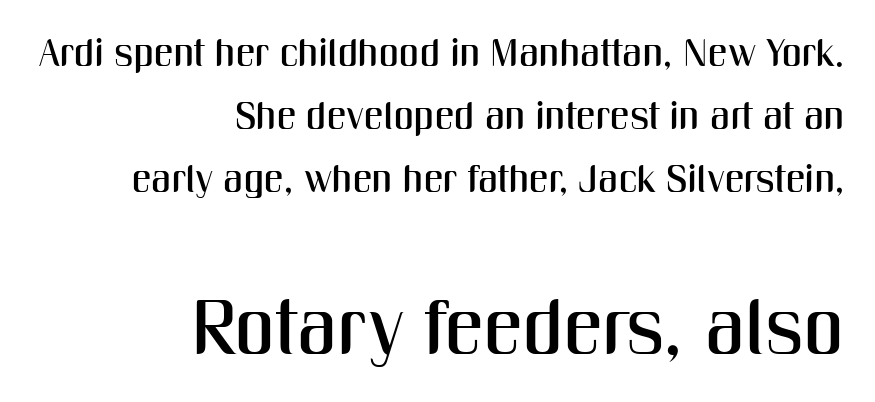
The image shows 78 px condensed sans-serif type, upright; set right-aligned, normal line spacing (1.62x), normal letter spacing, not underlined; the second (bottom) block is 2.0x larger; medium stroke contrast and a medium x-height.
